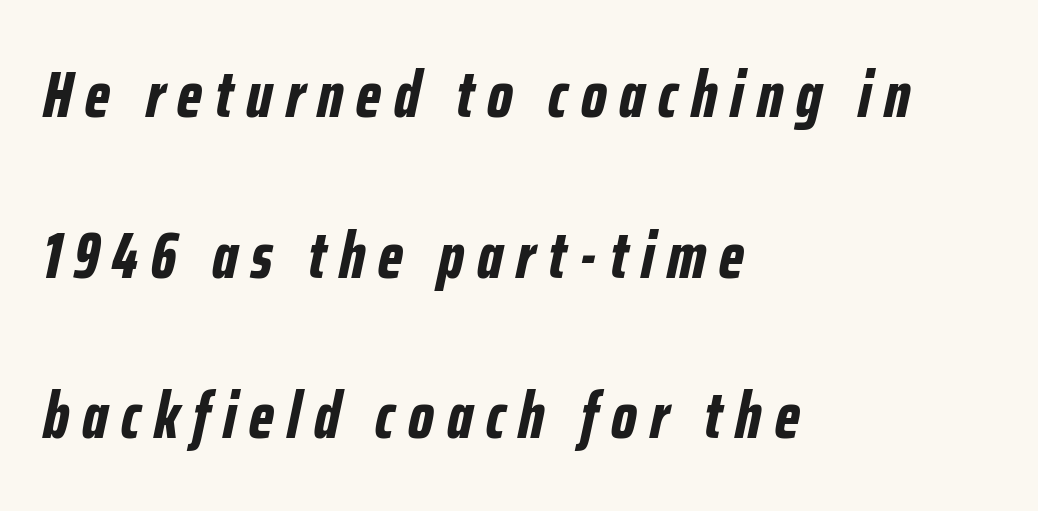
Posture: slanted. The glyphs have the mass of a bold cut. Does the leading feel generous? Absolutely, it's lavish. Casual observation: everything's shoved over to the left. Check under the words: just untouched page. Varying glyph widths throughout — classic text-font behaviour.
